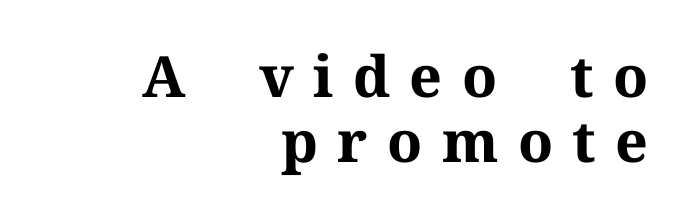
This rendering uses right alignment, leaving the left contour irregular. As a designer I'd log this as weight 700, bold. Varying glyph widths throughout — classic text-font behaviour. Observe the serifs anchoring each vertical stroke in this sample.
